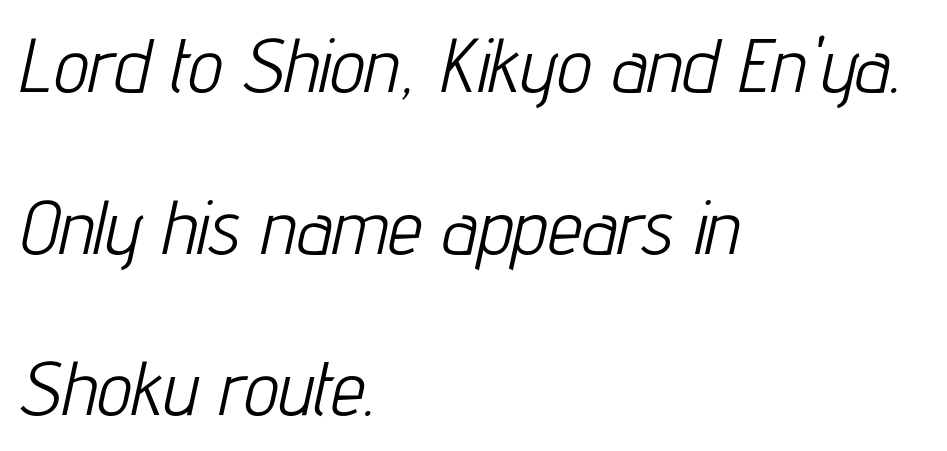
Spacing verdict: proportional, widths tailored to each character. Notice how the stems are inclined rather than vertical — that's the hallmark of italics. Short note: letters normally spaced. Each stroke keeps to a modest, everyday thickness or less. The space between consecutive lines is lavish.
